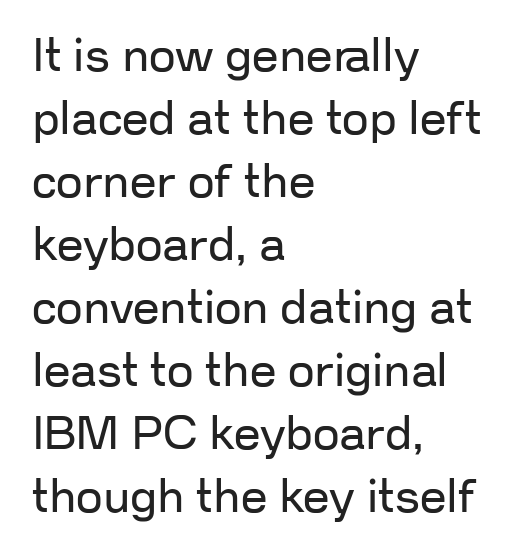
The typeface has the unassuming heft of standard copy or less. Horizontal bands of white between lines are of average thickness. This sample uses plain, unmodified letter spacing. Every row of glyphs begins at an identical x-position on the left.
